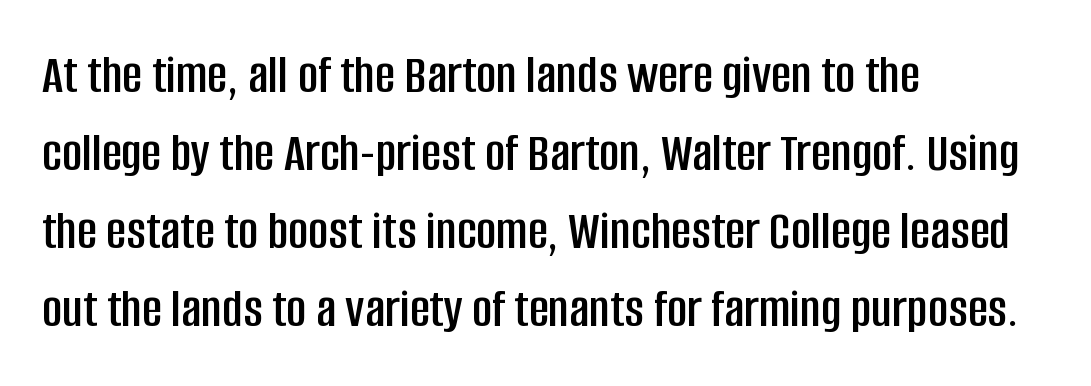
Q: Is the text italic (slanted)? A: No, it is upright.
Q: Is the typeface a serif or a sans-serif typeface? A: Sans-serif.
Q: Is the text underlined? A: No.
Q: How is the paragraph aligned? A: Left-aligned.
Q: Is the spacing between letters normal or unusually wide? A: Normal.
Q: Is the spacing between lines tight, normal or loose? A: Normal.
Q: Width (condensed, normal, or wide)? A: Condensed.
Q: Stroke contrast? A: Low.
Q: x-height? A: Large.
Q: Monospaced? A: No.
